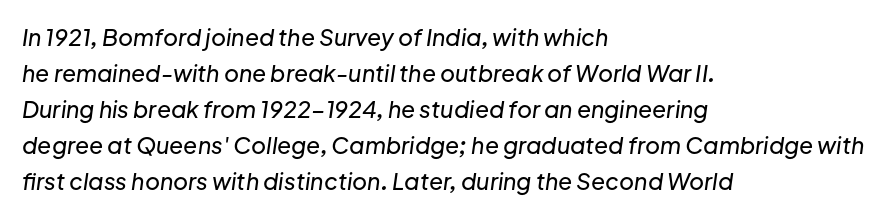
{"italic": "yes", "lean": "right", "slant_degrees": 8, "underline": "no", "align": "left", "line_spacing": "normal", "line_spacing_ratio": 1.57, "letter_spacing": "normal", "letter_spacing_em": 0.0, "glyph_px": 23}
